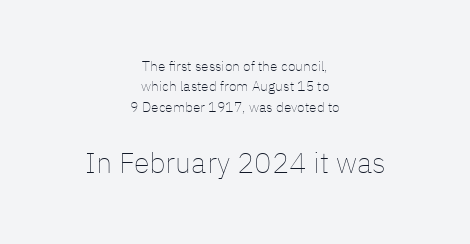
The image shows 29 px thin type, upright; set centered, normal line spacing (1.46x), normal letter spacing, not underlined; the second (bottom) block is 2.07x larger; low stroke contrast and a medium x-height.
